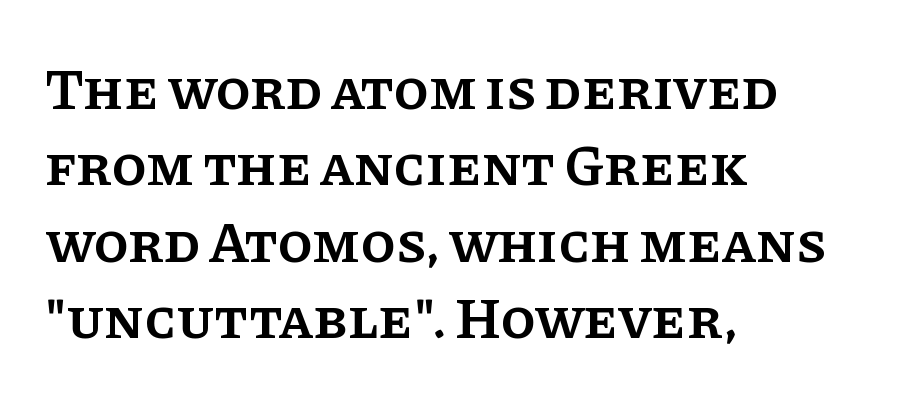
The image shows 57 px semibold serif type, upright; set left-aligned, normal line spacing (1.34x), normal letter spacing, not underlined; low stroke contrast and a large x-height.
